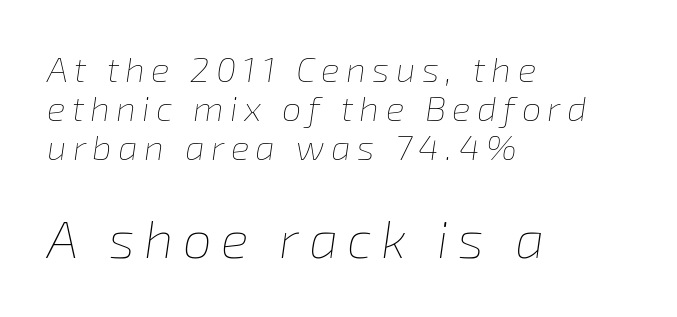
The image shows 52 px thin type, italic (leaning right); set left-aligned, tight line spacing (1.12x), not underlined; the second (bottom) block is 1.49x larger; low stroke contrast and a medium x-height.
